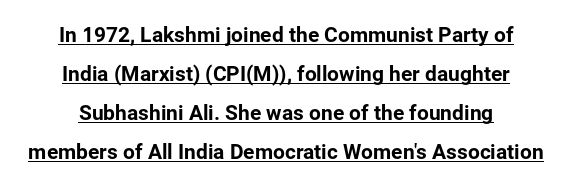
The image shows 21 px text type, upright; set centered, line spacing 1.85x, normal letter spacing, underlined.
